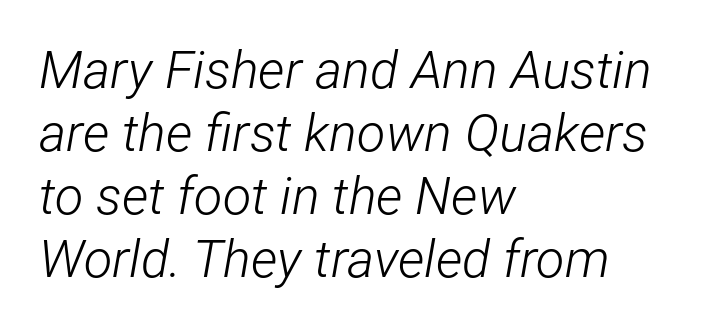
The space beneath each line is pristine and unruled. Each word holds together tightly as a unit, with standard inter-letter gaps. The cut favours lightness, reaching ordinary text weight at its darkest. Characters are canted at an angle relative to the baseline's perpendicular. In CSS terms this would be text-align: left. Character widths vary here, with narrow letters taking less room than wide ones.
